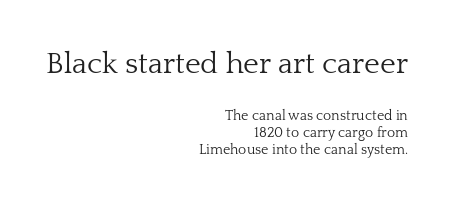
{"serif": "yes", "italic": "no", "bold": "no", "weight": "light", "width": "normal", "stroke_contrast": "low", "x_height": "medium", "monospaced": "no", "underline": "no", "align": "right", "line_spacing_ratio": 1.23, "letter_spacing": "normal", "letter_spacing_em": 0.0, "larger_block": "first", "size_ratio": 2.14, "glyph_px": 30}
